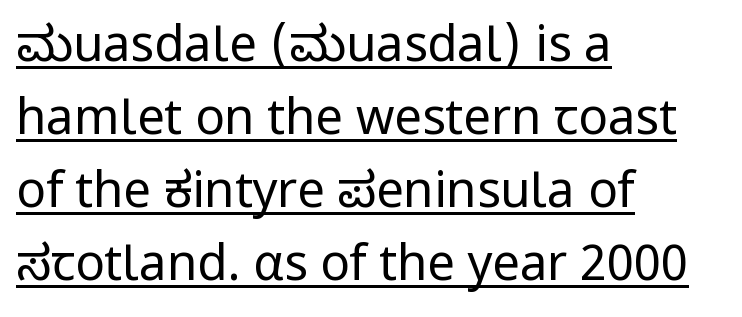
{"serif": "no", "italic": "no", "bold": "no", "weight": "regular", "width": "normal", "stroke_contrast": "low", "x_height": "medium", "monospaced": "no", "underline": "yes", "align": "left", "line_spacing": "normal", "line_spacing_ratio": 1.49, "letter_spacing": "normal", "letter_spacing_em": 0.0, "glyph_px": 49}
